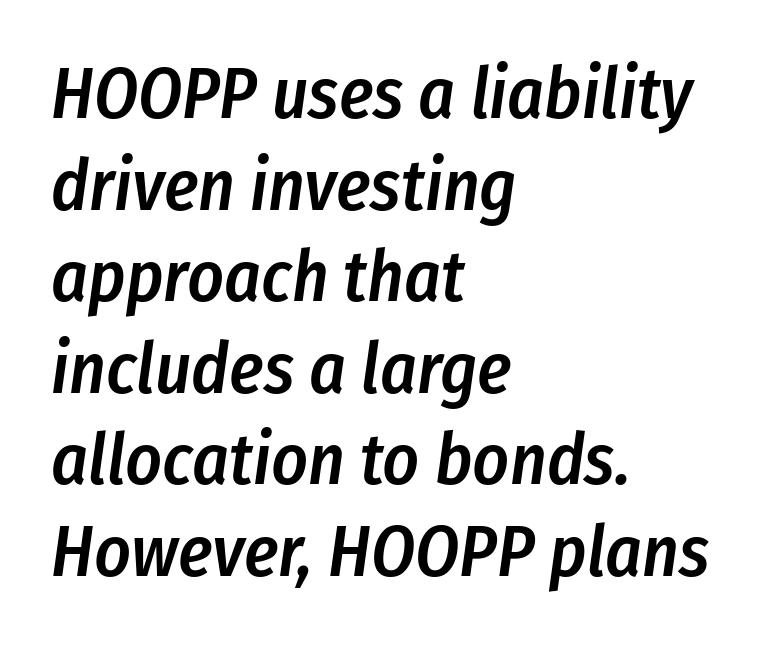
The image shows 71 px semibold, condensed type, italic (leaning right); set left-aligned, normal line spacing (1.29x), normal letter spacing, not underlined; low stroke contrast and a medium x-height.
